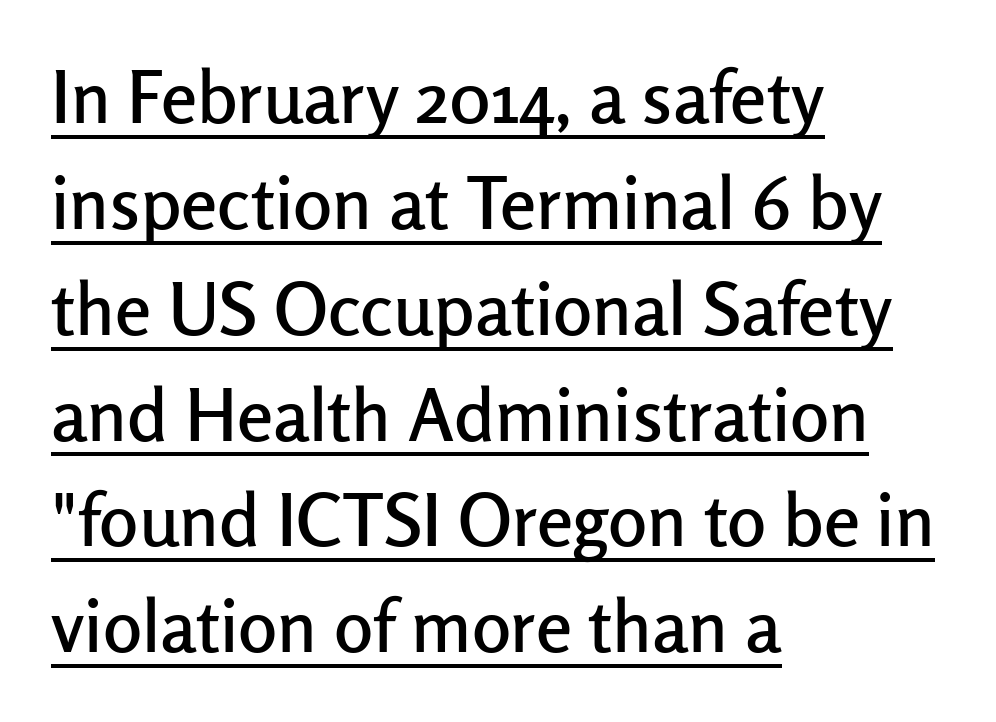
{"serif": "no", "italic": "no", "width": "normal", "stroke_contrast": "low", "x_height": "medium", "monospaced": "no", "underline": "yes", "align": "left", "line_spacing": "normal", "line_spacing_ratio": 1.45, "letter_spacing": "normal", "letter_spacing_em": 0.0, "glyph_px": 73}
